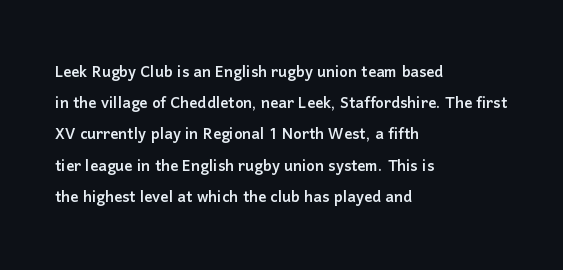
You could call the tracking neutral — neither tight nor loose. No italicization has been applied; the sample stays upright. Just letters on the line, the space beneath them empty. Compared with typical paragraphs, the rows here are spaced about the same.
